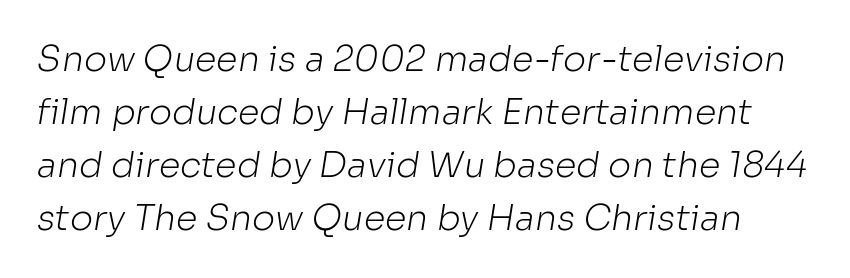
{"serif": "no", "bold": "no", "weight": "light", "width": "normal", "stroke_contrast": "low", "x_height": "medium", "monospaced": "no", "underline": "no", "line_spacing": "normal", "line_spacing_ratio": 1.51, "letter_spacing": "normal", "letter_spacing_em": 0.0, "glyph_px": 35}
